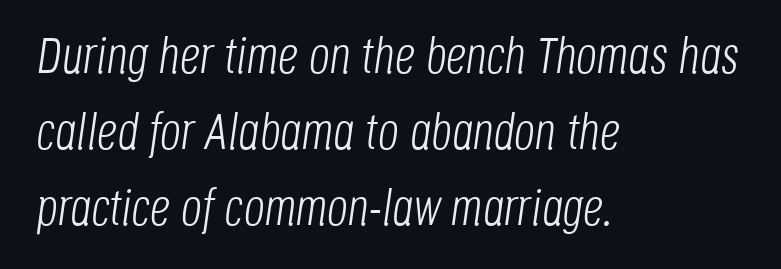
Check the space under the baseline: it is left empty. The tracking reads as untouched default to a designer's eye. The paragraph shown leans on its left margin. The rendering uses natural spacing where letterforms have individual widths. This is not heavy type; no bold has been used. Tall strokes in this sample are angled rather than plumb.
